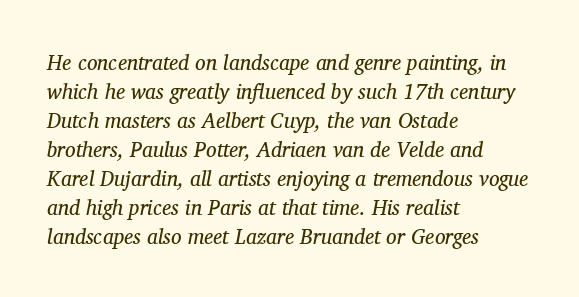
Successive baselines arrive at the customary interval. The string is rendered with underlining switched off. Each line starts at the same left margin while the right side varies. There's an unmistakable incline to the writing here. The letters look calm and open, with moderate or lighter stems.
